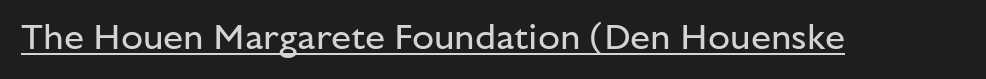
{"serif": "no", "italic": "no", "bold": "no", "weight": "regular", "width": "normal", "stroke_contrast": "low", "x_height": "medium", "monospaced": "no", "underline": "yes", "letter_spacing": "normal", "letter_spacing_em": 0.0, "glyph_px": 36}
